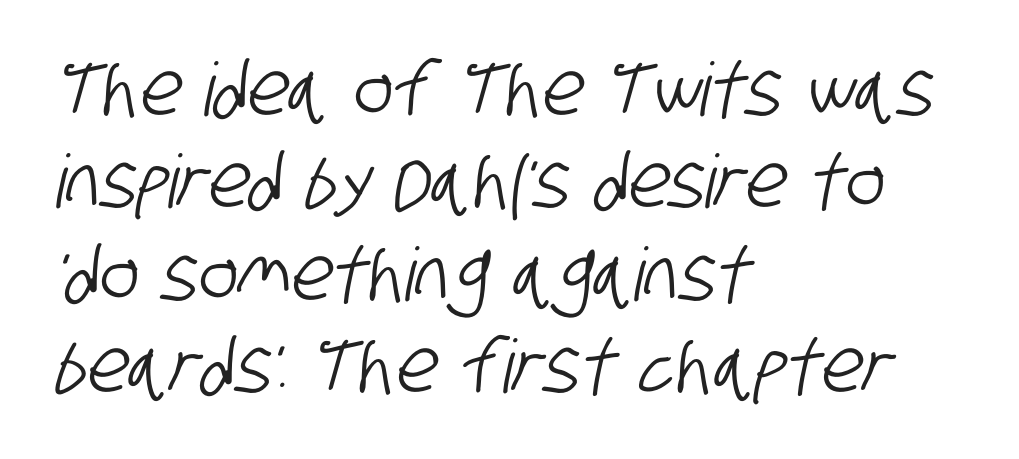
{"serif": "no", "width": "condensed", "stroke_contrast": "low", "x_height": "large", "monospaced": "no", "underline": "no", "align": "left", "line_spacing": "normal", "line_spacing_ratio": 1.25, "letter_spacing": "normal", "letter_spacing_em": 0.0, "glyph_px": 74}
